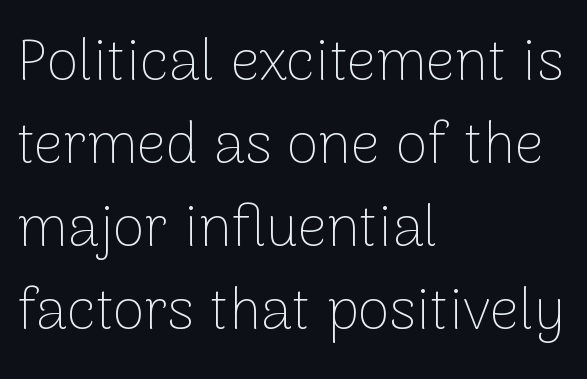
{"serif": "no", "italic": "no", "bold": "no", "weight": "thin", "width": "normal", "stroke_contrast": "low", "x_height": "medium", "monospaced": "no", "underline": "no", "align": "left", "line_spacing": "normal", "line_spacing_ratio": 1.43, "letter_spacing": "normal", "letter_spacing_em": 0.0, "glyph_px": 58}
